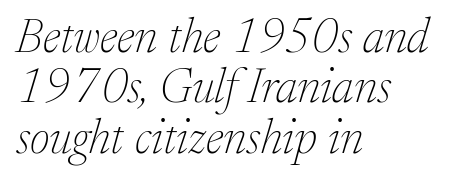
Q: Is the text bold? A: No.
Q: Is the text italic (slanted)? A: Yes, it leans right by about 17 degrees.
Q: Is the typeface a serif or a sans-serif typeface? A: Serif.
Q: Is the text underlined? A: No.
Q: How is the paragraph aligned? A: Left-aligned.
Q: Is the spacing between letters normal or unusually wide? A: Normal.
Q: Is the spacing between lines tight, normal or loose? A: Tight.
Q: Width (condensed, normal, or wide)? A: Normal.
Q: Stroke contrast? A: Low.
Q: x-height? A: Medium.
Q: Monospaced? A: No.
